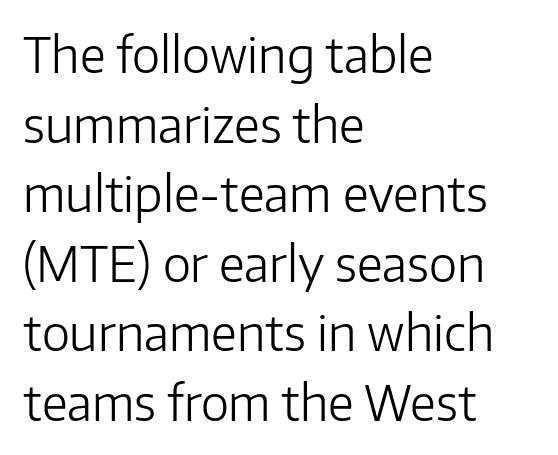
Q: Is the text bold? A: No.
Q: Is the text italic (slanted)? A: No, it is upright.
Q: Is the typeface a serif or a sans-serif typeface? A: Sans-serif.
Q: Is the text underlined? A: No.
Q: How is the paragraph aligned? A: Left-aligned.
Q: Is the spacing between letters normal or unusually wide? A: Normal.
Q: Is the spacing between lines tight, normal or loose? A: Normal.
Q: Width (condensed, normal, or wide)? A: Normal.
Q: Stroke contrast? A: Low.
Q: x-height? A: Medium.
Q: Monospaced? A: No.
